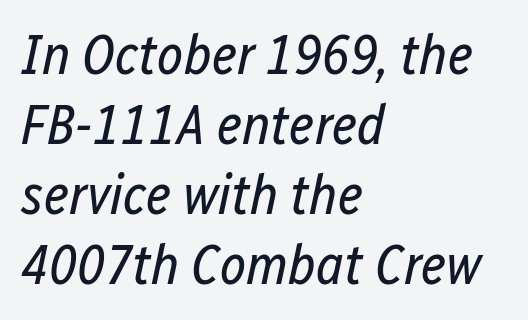
The image shows 56 px regular-weight, condensed type, italic (leaning right); set left-aligned, normal line spacing (1.25x), normal letter spacing, not underlined; low stroke contrast and a medium x-height.
